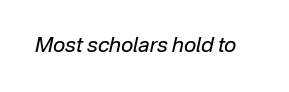
Each word holds together tightly as a unit, with standard inter-letter gaps. Style check: oblique. Lines of text with bare space underneath. Heaviness? Minimal to ordinary, like unemphasized prose.
